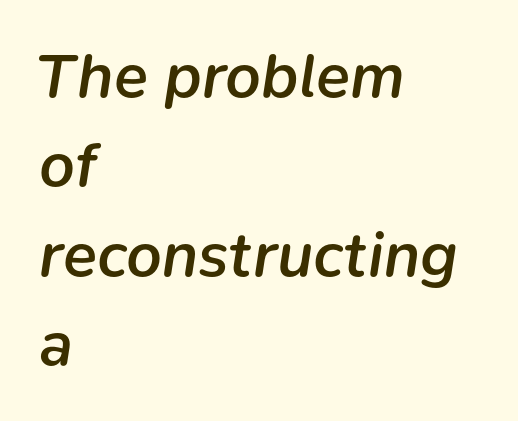
Q: Is the text bold? A: Semi-bold.
Q: Is the text italic (slanted)? A: Yes, it leans right by about 9 degrees.
Q: Is the text underlined? A: No.
Q: How is the paragraph aligned? A: Left-aligned.
Q: Is the spacing between letters normal or unusually wide? A: Normal.
Q: Is the spacing between lines tight, normal or loose? A: Normal.
Q: Width (condensed, normal, or wide)? A: Normal.
Q: Stroke contrast? A: Low.
Q: x-height? A: Medium.
Q: Monospaced? A: No.
